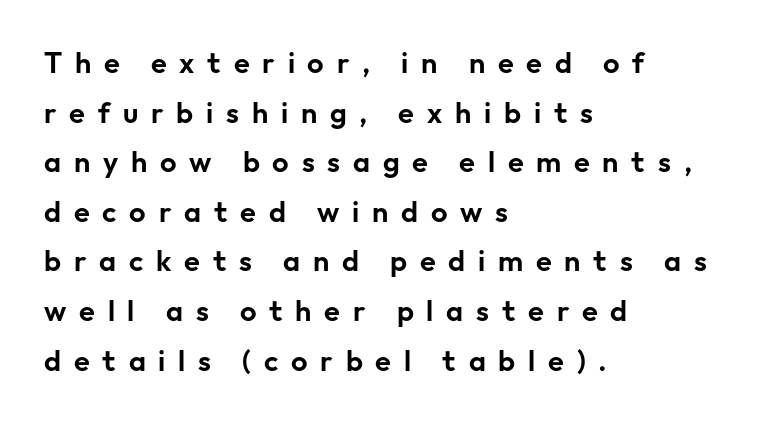
The image shows 29 px sans-serif type, upright; set left-aligned, line spacing 1.71x, unusually wide letter spacing (+0.44 em), not underlined; low stroke contrast and a medium x-height.
